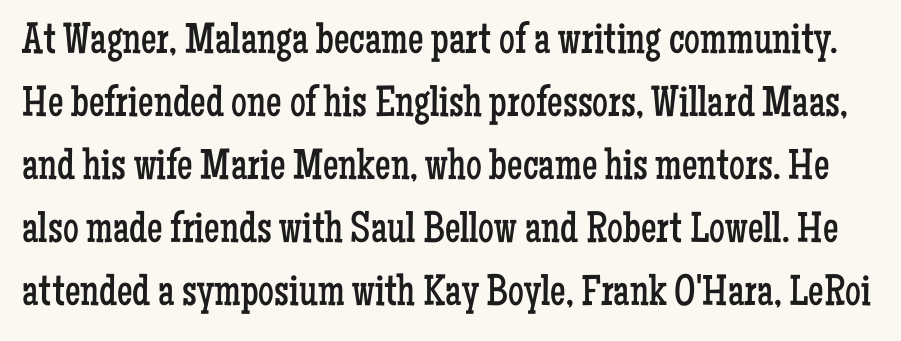
{"serif": "yes", "italic": "no", "bold": "no", "weight": "regular", "width": "condensed", "stroke_contrast": "low", "x_height": "medium", "monospaced": "no", "underline": "no", "line_spacing": "normal", "line_spacing_ratio": 1.43, "letter_spacing": "normal", "letter_spacing_em": 0.0, "glyph_px": 44}
